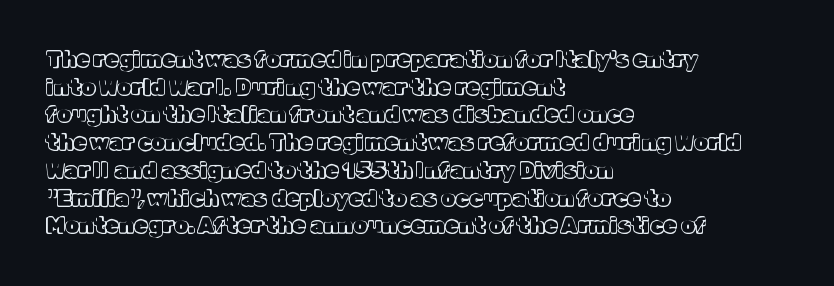
{"italic": "no", "underline": "no", "align": "left", "line_spacing": "normal", "line_spacing_ratio": 1.26, "letter_spacing": "normal", "letter_spacing_em": 0.0, "glyph_px": 22}
